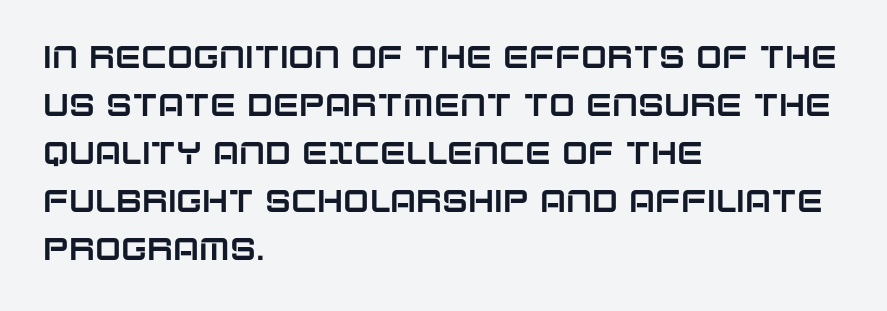
Q: Is the text italic (slanted)? A: No, it is upright.
Q: Is the typeface a serif or a sans-serif typeface? A: Sans-serif.
Q: Is the text underlined? A: No.
Q: How is the paragraph aligned? A: Left-aligned.
Q: Is the spacing between letters normal or unusually wide? A: Normal.
Q: Is the spacing between lines tight, normal or loose? A: Normal.
Q: Width (condensed, normal, or wide)? A: Normal.
Q: Stroke contrast? A: Low.
Q: x-height? A: Large.
Q: Monospaced? A: No.
